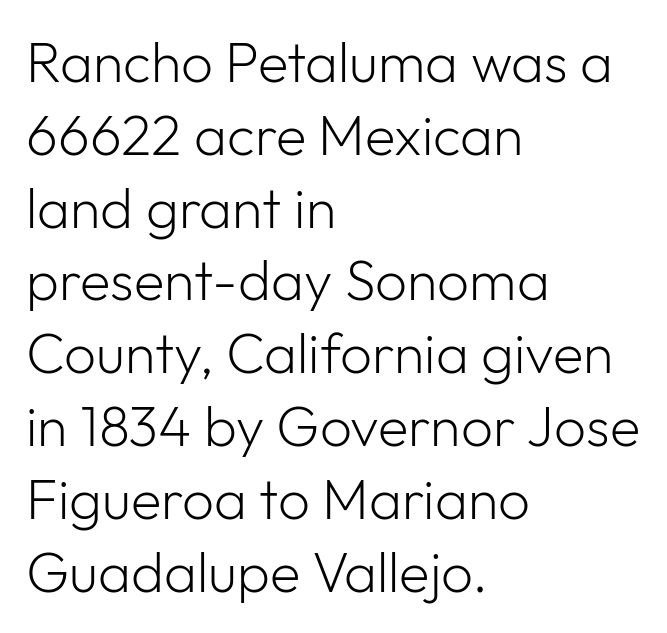
The image shows 56 px light sans-serif type, upright; set left-aligned, normal line spacing (1.3x), normal letter spacing, not underlined; low stroke contrast and a medium x-height.
